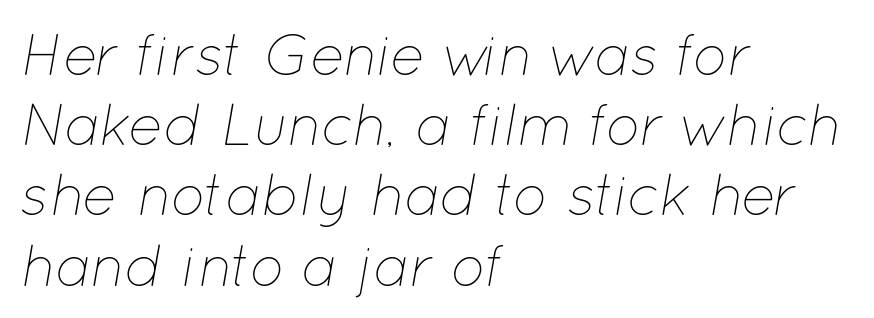
{"italic": "yes", "lean": "right", "slant_degrees": 12, "bold": "no", "weight": "thin", "width": "normal", "stroke_contrast": "low", "x_height": "medium", "monospaced": "no", "underline": "no", "align": "left", "line_spacing_ratio": 1.21, "letter_spacing": "normal", "letter_spacing_em": 0.0, "glyph_px": 58}
